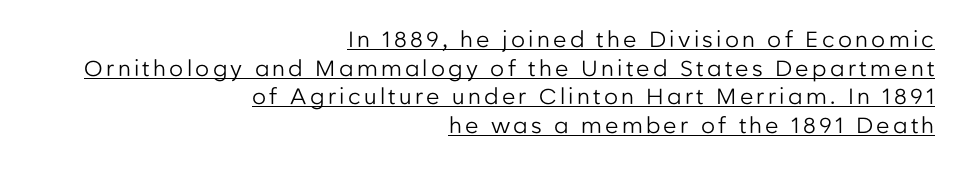
{"italic": "no", "bold": "no", "underline": "yes", "align": "right", "line_spacing": "normal", "line_spacing_ratio": 1.3, "glyph_px": 22}
